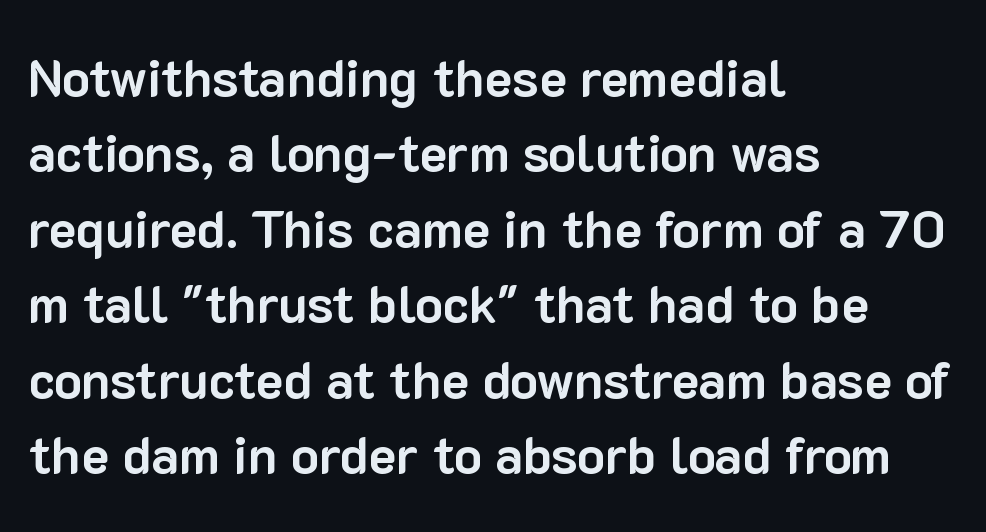
{"serif": "no", "italic": "no", "bold": "yes", "weight": "bold", "width": "normal", "stroke_contrast": "low", "x_height": "medium", "monospaced": "no", "underline": "no", "align": "left", "line_spacing": "normal", "line_spacing_ratio": 1.45, "letter_spacing": "normal", "letter_spacing_em": 0.0, "glyph_px": 52}
